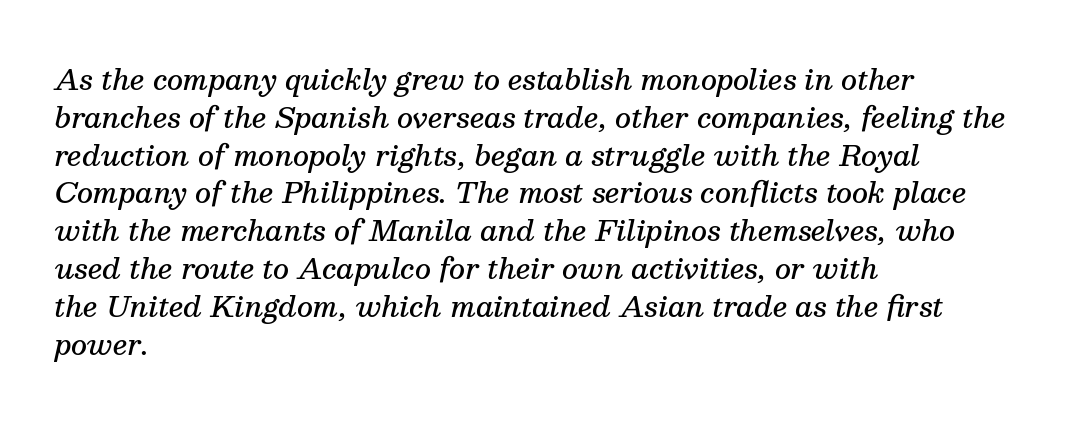
Q: Is the text bold? A: Semi-bold.
Q: Is the text italic (slanted)? A: Yes, it leans right by about 13 degrees.
Q: Is the typeface a serif or a sans-serif typeface? A: Serif.
Q: Is the text underlined? A: No.
Q: How is the paragraph aligned? A: Left-aligned.
Q: Is the spacing between letters normal or unusually wide? A: Normal.
Q: Is the spacing between lines tight, normal or loose? A: Normal.
Q: Width (condensed, normal, or wide)? A: Normal.
Q: Stroke contrast? A: Medium.
Q: x-height? A: Medium.
Q: Monospaced? A: No.
